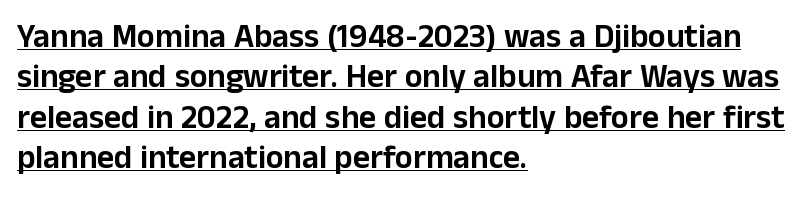
The image shows 33 px sans-serif type, upright; set left-aligned, line spacing 1.22x, normal letter spacing, underlined; low stroke contrast and a medium x-height.
